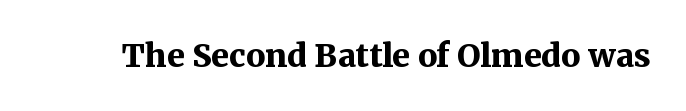
The glyphs in this specimen are seriffed. The letters sit at their default tracking, neither squeezed nor spread. A bare baseline throughout the passage. The letters advance in unequal steps, a hallmark of proportional type.
